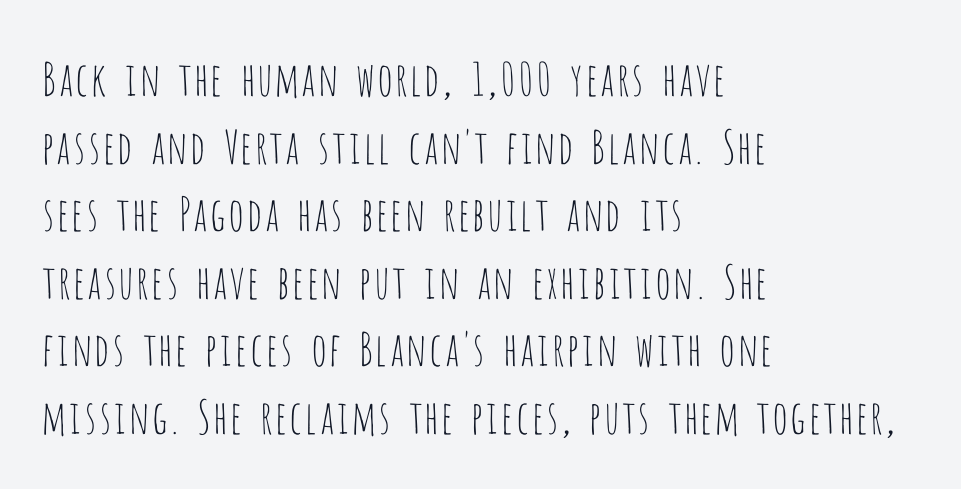
{"serif": "no", "italic": "no", "bold": "no", "weight": "thin", "width": "condensed", "stroke_contrast": "low", "x_height": "large", "monospaced": "no", "underline": "no", "align": "left", "line_spacing": "normal", "line_spacing_ratio": 1.47, "letter_spacing": "normal", "letter_spacing_em": 0.0, "glyph_px": 46}
